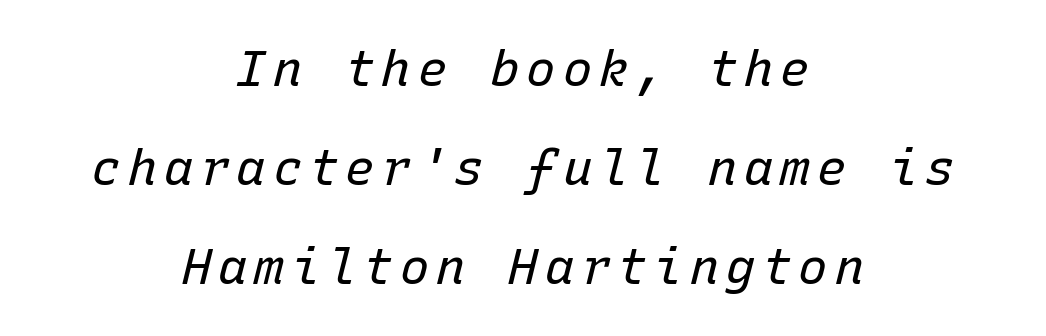
The image shows 49 px regular-weight type, italic (leaning right), monospaced; set centered, loose line spacing (2.02x), not underlined; low stroke contrast and a medium x-height.
